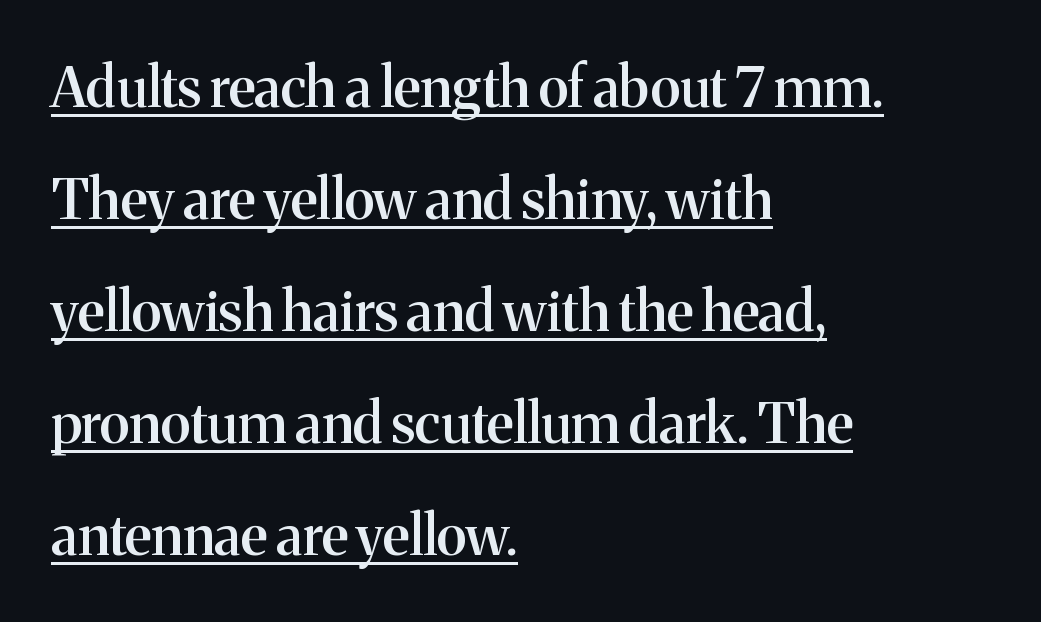
Rendered with straight, roman letterforms. How would I describe the line gaps? Wide and relaxed. The face used here is proportionally spaced, like ordinary book or web type. Teacher's note: observe the even left margin — that is flush-left alignment. This is the in-between weight designers call semibold or demi.
